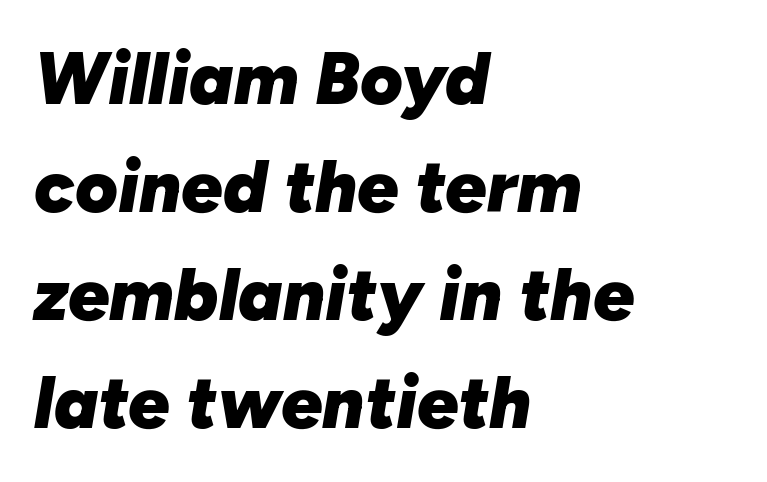
{"italic": "yes", "lean": "right", "slant_degrees": 10, "bold": "yes", "weight": "heavy", "width": "normal", "stroke_contrast": "low", "x_height": "medium", "monospaced": "no", "underline": "no", "align": "left", "line_spacing": "normal", "line_spacing_ratio": 1.48, "letter_spacing": "normal", "letter_spacing_em": 0.0, "glyph_px": 73}
